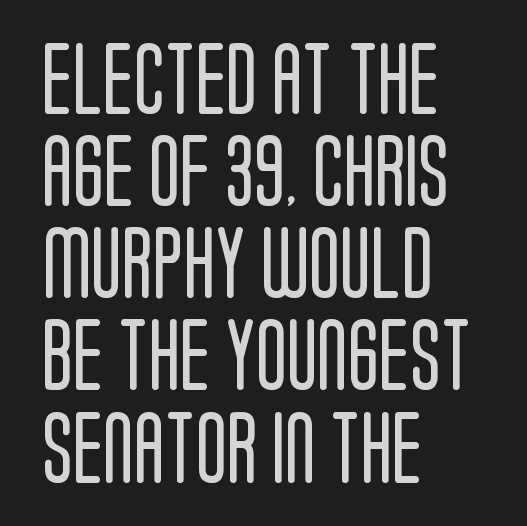
The image shows 72 px regular-weight, condensed sans-serif type, upright; set left-aligned, normal line spacing (1.28x), normal letter spacing, not underlined; low stroke contrast and a large x-height.
